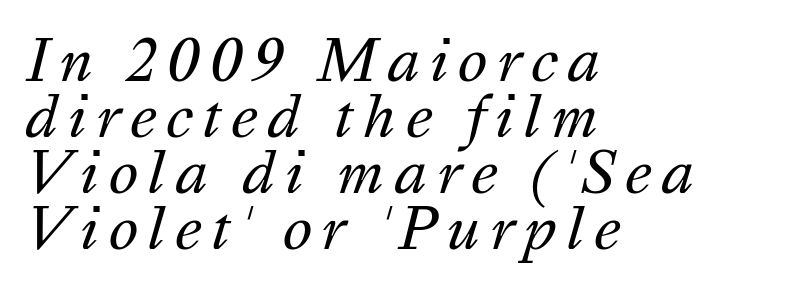
The image shows 56 px regular-weight type, italic (leaning right); set left-aligned, tight line spacing (1.0x), not underlined; medium stroke contrast and a medium x-height.
